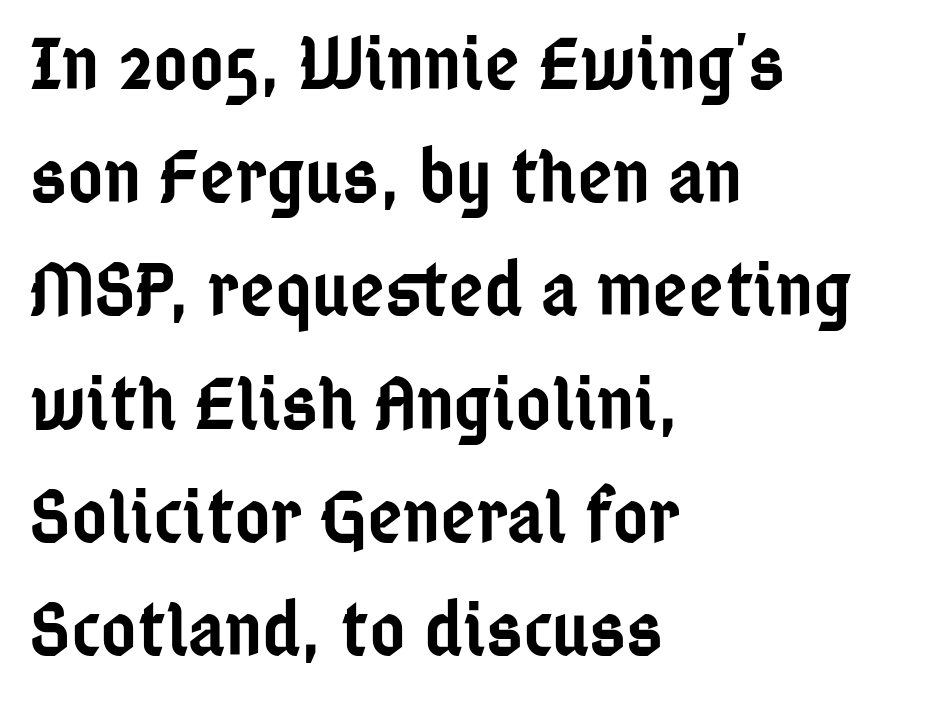
{"serif": "no", "italic": "no", "bold": "semi", "weight": "semibold", "width": "condensed", "stroke_contrast": "low", "x_height": "medium", "monospaced": "no", "underline": "no", "align": "left", "line_spacing": "normal", "line_spacing_ratio": 1.47, "letter_spacing": "normal", "letter_spacing_em": 0.0, "glyph_px": 77}
